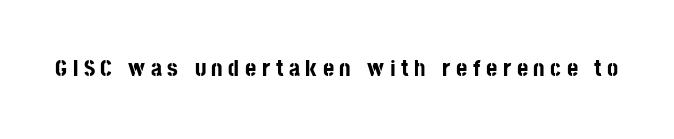
{"italic": "no", "bold": "yes", "underline": "no", "letter_spacing": "wide", "letter_spacing_em": 0.23, "glyph_px": 24}
